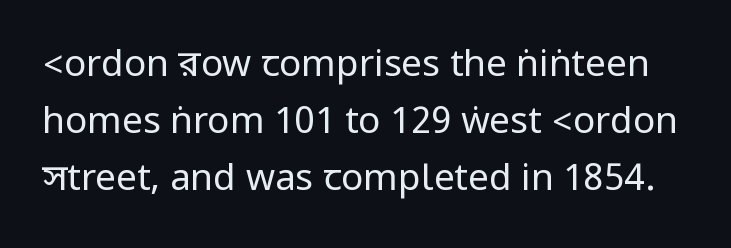
{"serif": "no", "italic": "no", "bold": "no", "weight": "regular", "width": "condensed", "stroke_contrast": "low", "underline": "no", "line_spacing": "normal", "line_spacing_ratio": 1.54, "letter_spacing": "normal", "letter_spacing_em": 0.0, "glyph_px": 37}
